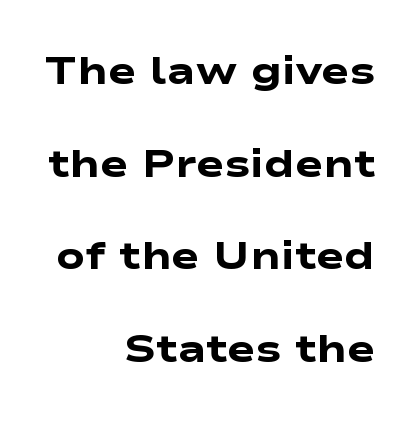
The image shows 38 px heavy, wide sans-serif type; set right-aligned, loose line spacing (2.44x), normal letter spacing, not underlined; low stroke contrast and a medium x-height.
